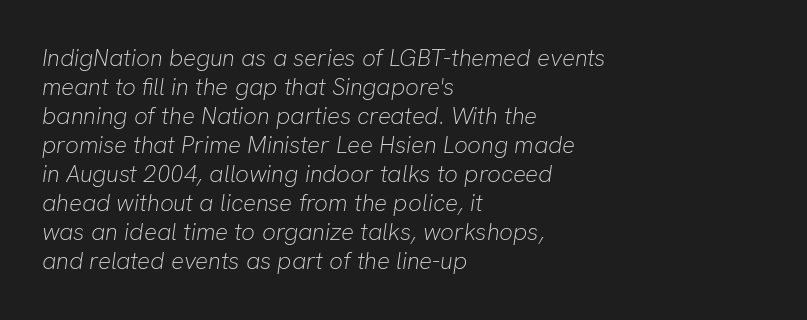
The specimen omits any rule beneath the text block's lines. The typesetter chose a ragged-right arrangement here. Every character sits at an angle, as italics do. Standard letterfit; no display-style spreading of the glyphs. No chunkiness to these letters — they're not bold.
